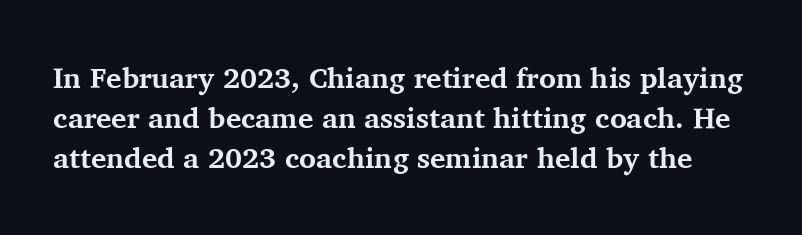
The image shows 29 px bold serif type, upright; set normal line spacing (1.38x), normal letter spacing, not underlined; medium stroke contrast and a medium x-height.
